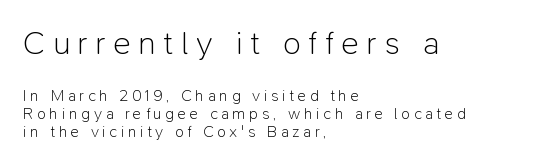
Q: Is the text bold? A: No.
Q: Is the text italic (slanted)? A: No, it is upright.
Q: Is the typeface a serif or a sans-serif typeface? A: Sans-serif.
Q: Is the text underlined? A: No.
Q: How is the paragraph aligned? A: Left-aligned.
Q: Is the spacing between letters normal or unusually wide? A: Unusually wide.
Q: Is the spacing between lines tight, normal or loose? A: Tight.
Q: Which block of text is set in a larger size, the first (top) or the second (bottom)? A: The first (top) one.
Q: Width (condensed, normal, or wide)? A: Normal.
Q: Stroke contrast? A: Low.
Q: x-height? A: Medium.
Q: Monospaced? A: No.
